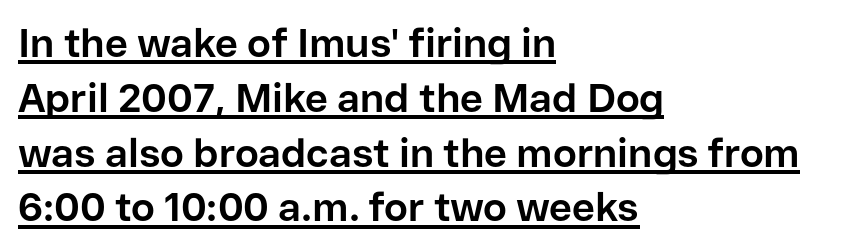
The image shows 40 px bold sans-serif type, upright; set left-aligned, normal line spacing (1.37x), normal letter spacing, underlined; low stroke contrast and a medium x-height.
